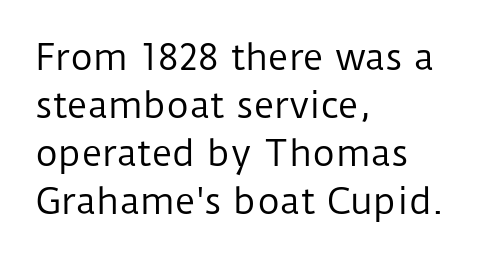
Q: Is the text bold? A: No.
Q: Is the text italic (slanted)? A: No, it is upright.
Q: Is the typeface a serif or a sans-serif typeface? A: Sans-serif.
Q: Is the text underlined? A: No.
Q: How is the paragraph aligned? A: Left-aligned.
Q: Is the spacing between letters normal or unusually wide? A: Normal.
Q: Is the spacing between lines tight, normal or loose? A: Normal.
Q: Width (condensed, normal, or wide)? A: Normal.
Q: Stroke contrast? A: Low.
Q: x-height? A: Medium.
Q: Monospaced? A: No.
